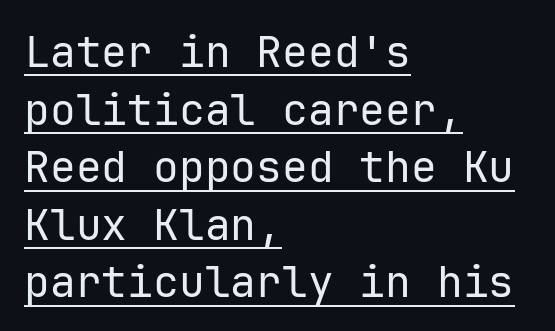
The image shows 43 px regular-weight sans-serif type, upright, monospaced; set left-aligned, normal line spacing (1.34x), normal letter spacing, underlined; low stroke contrast and a medium x-height.
